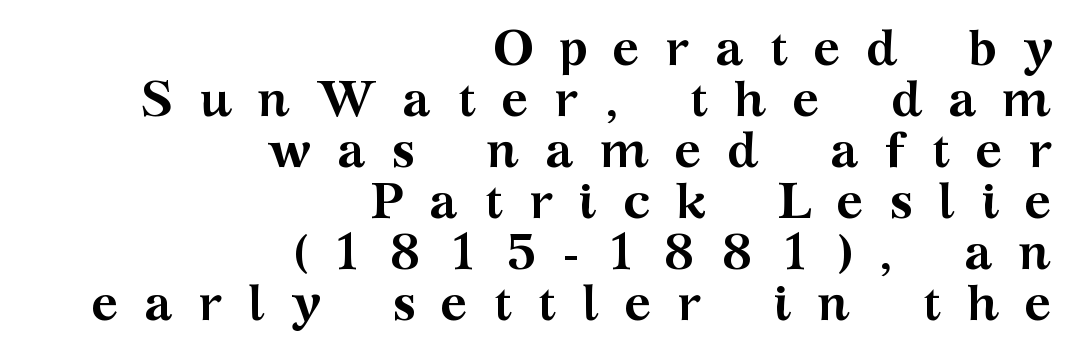
No word sits above an underline. Is the type bold? Yes — the strokes are clearly thick and heavy. The rendering uses natural spacing where letterforms have individual widths. This rendering widens character spacing well past its baseline value.
